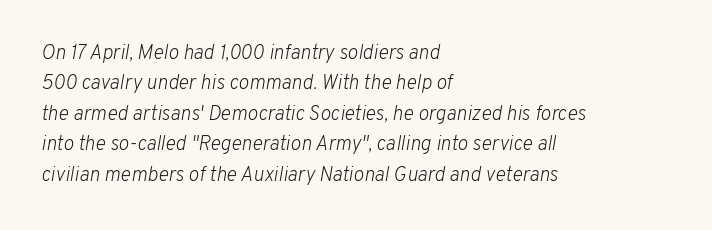
The image shows 20 px text type, italic (leaning right); set left-aligned, normal line spacing (1.52x), normal letter spacing, not underlined.
